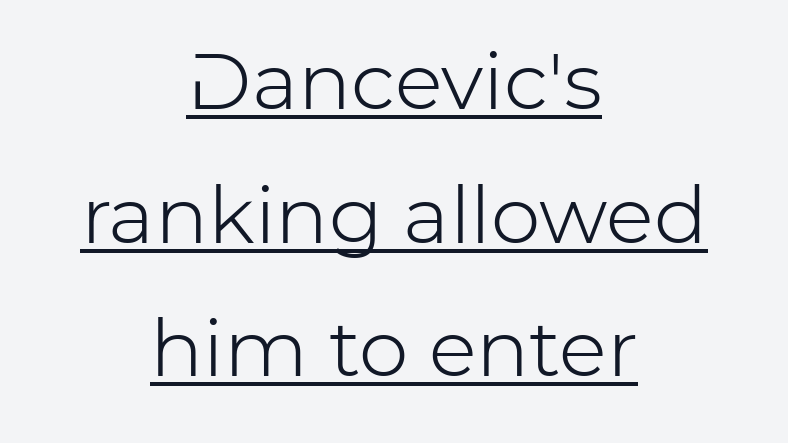
Q: Is the text bold? A: No.
Q: Is the text italic (slanted)? A: No, it is upright.
Q: Is the typeface a serif or a sans-serif typeface? A: Sans-serif.
Q: Is the text underlined? A: Yes.
Q: How is the paragraph aligned? A: Centered.
Q: Is the spacing between letters normal or unusually wide? A: Normal.
Q: Is the spacing between lines tight, normal or loose? A: Normal.
Q: Width (condensed, normal, or wide)? A: Normal.
Q: Stroke contrast? A: Low.
Q: x-height? A: Medium.
Q: Monospaced? A: No.
